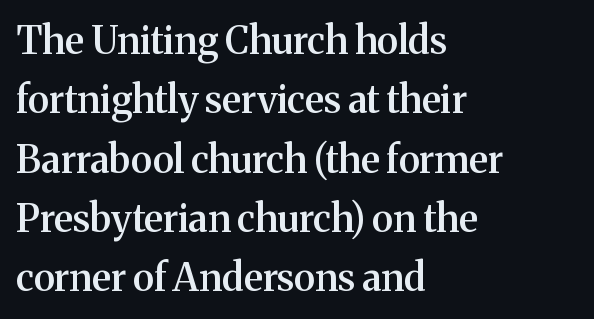
Q: Is the text bold? A: Semi-bold.
Q: Is the text italic (slanted)? A: No, it is upright.
Q: Is the typeface a serif or a sans-serif typeface? A: Serif.
Q: Is the text underlined? A: No.
Q: How is the paragraph aligned? A: Left-aligned.
Q: Is the spacing between letters normal or unusually wide? A: Normal.
Q: Is the spacing between lines tight, normal or loose? A: Normal.
Q: Width (condensed, normal, or wide)? A: Normal.
Q: Stroke contrast? A: Medium.
Q: x-height? A: Medium.
Q: Monospaced? A: No.
